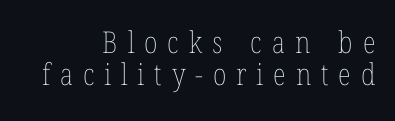
Is there much room between lines? No — they nearly touch. Summary of weight: not heavy and not bold. The line texture is sparse and dotted thanks to wide tracking. One-word summary of the alignment: right. A typesetter would call this proportional, since set widths differ per character.
